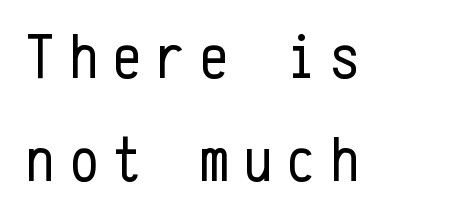
The image shows 64 px regular-weight, condensed sans-serif type, upright, monospaced; set left-aligned, normal line spacing (1.61x), unusually wide letter spacing (+0.23 em), not underlined; low stroke contrast and a medium x-height.
